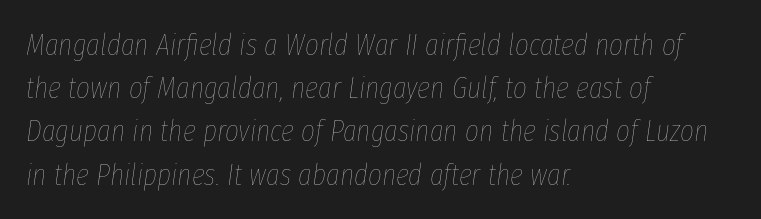
Q: Is the text bold? A: No.
Q: Is the text italic (slanted)? A: Yes, it leans right by about 8 degrees.
Q: Is the text underlined? A: No.
Q: How is the paragraph aligned? A: Left-aligned.
Q: Is the spacing between letters normal or unusually wide? A: Normal.
Q: Is the spacing between lines tight, normal or loose? A: Normal.
Q: Width (condensed, normal, or wide)? A: Condensed.
Q: Stroke contrast? A: Low.
Q: x-height? A: Medium.
Q: Monospaced? A: No.
